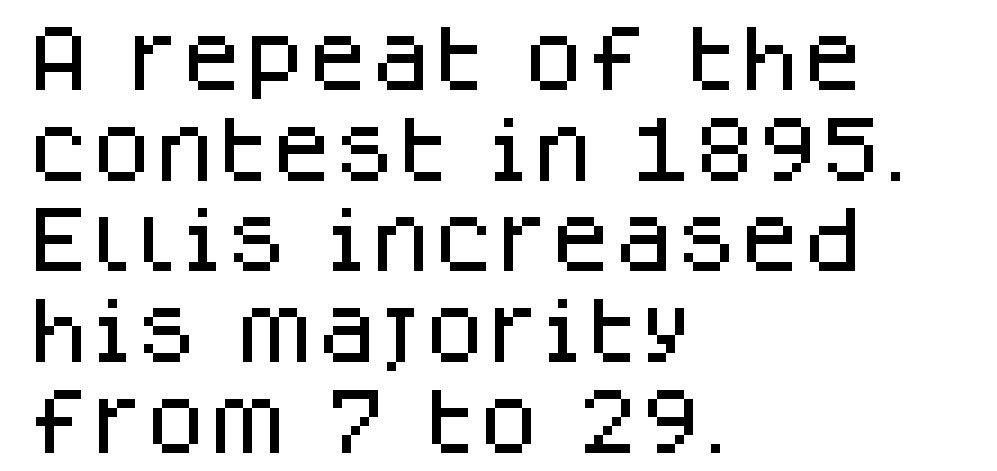
Alignment: flush left. The type family on display is of the sans-serif kind. The rendering keeps characters at their native spacing. The passage shown is typed in a proportional face where columns would drift. A typesetter would call this leading conventional body-copy spacing.
